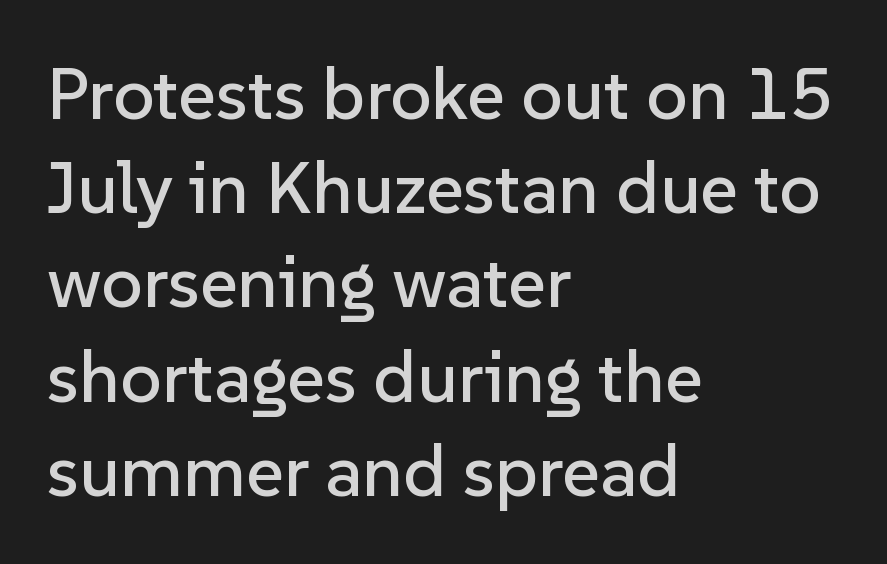
Q: Is the text italic (slanted)? A: No, it is upright.
Q: Is the typeface a serif or a sans-serif typeface? A: Sans-serif.
Q: Is the text underlined? A: No.
Q: How is the paragraph aligned? A: Left-aligned.
Q: Is the spacing between letters normal or unusually wide? A: Normal.
Q: Is the spacing between lines tight, normal or loose? A: Normal.
Q: Width (condensed, normal, or wide)? A: Normal.
Q: Stroke contrast? A: Low.
Q: x-height? A: Medium.
Q: Monospaced? A: No.
